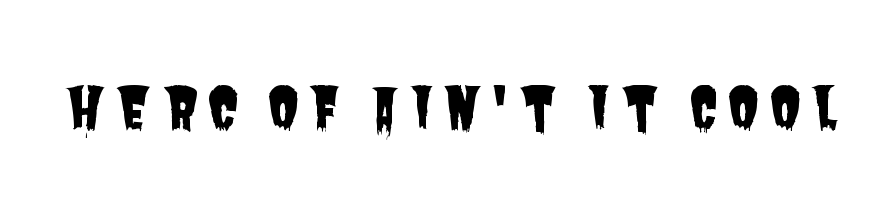
The image shows 57 px condensed sans-serif type; set not underlined; low stroke contrast and a large x-height.
